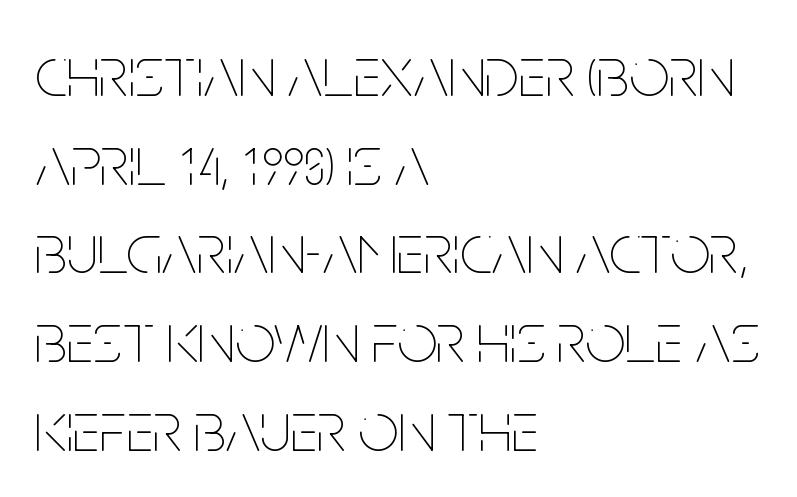
{"italic": "no", "bold": "no", "weight": "thin", "width": "condensed", "stroke_contrast": "low", "x_height": "large", "monospaced": "no", "underline": "no", "align": "left", "line_spacing": "normal", "line_spacing_ratio": 1.25, "letter_spacing": "normal", "letter_spacing_em": 0.0, "glyph_px": 71}
